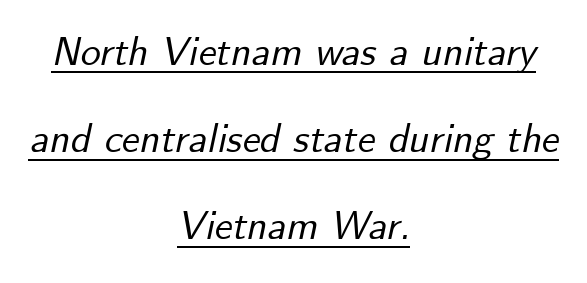
Q: Is the text italic (slanted)? A: Yes, it leans right by about 12 degrees.
Q: Is the text underlined? A: Yes.
Q: How is the paragraph aligned? A: Centered.
Q: Is the spacing between letters normal or unusually wide? A: Normal.
Q: Is the spacing between lines tight, normal or loose? A: Loose.
Q: Width (condensed, normal, or wide)? A: Normal.
Q: Stroke contrast? A: Low.
Q: x-height? A: Small.
Q: Monospaced? A: No.
